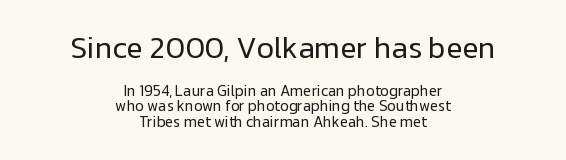
The image shows 30 px regular-weight sans-serif type, upright; set centered, tight line spacing (1.03x), normal letter spacing, not underlined; the first (top) block is 2.0x larger; low stroke contrast and a medium x-height.
